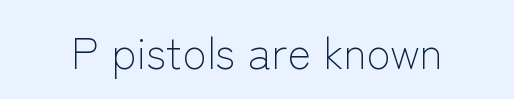
The passage shown is typed in a proportional face where columns would drift. In terms of letterform style, serifs are entirely absent. Decoration check: the copy has no underline. This is not heavy type; no bold has been used.
